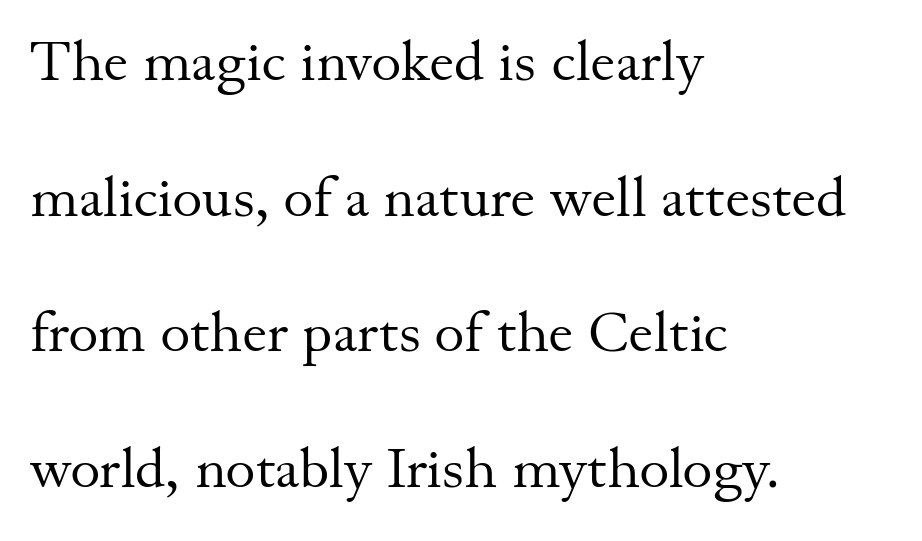
Q: Is the text bold? A: No.
Q: Is the text italic (slanted)? A: No, it is upright.
Q: Is the typeface a serif or a sans-serif typeface? A: Serif.
Q: Is the text underlined? A: No.
Q: How is the paragraph aligned? A: Left-aligned.
Q: Is the spacing between letters normal or unusually wide? A: Normal.
Q: Is the spacing between lines tight, normal or loose? A: Loose.
Q: Width (condensed, normal, or wide)? A: Normal.
Q: Stroke contrast? A: Medium.
Q: x-height? A: Small.
Q: Monospaced? A: No.
